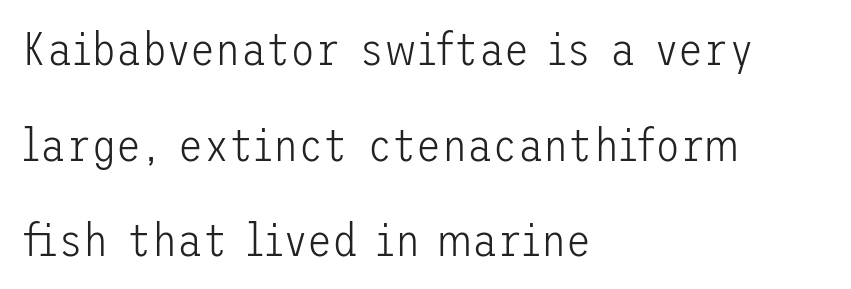
The image shows 46 px light sans-serif type, upright; set left-aligned, loose line spacing (2.08x), normal letter spacing, not underlined; low stroke contrast and a medium x-height.
